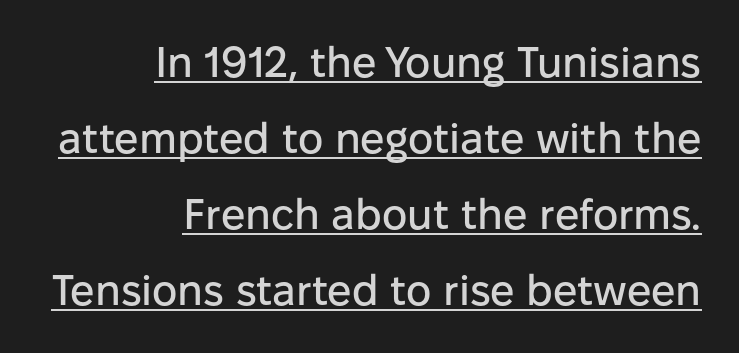
Horizontally, the lines are justified to the trailing edge only. Honestly, the underline is the first thing you notice here. There is no visible air inserted between adjacent glyphs. The rendering shows plain stroke endings on the letterforms — a sans-serif design. Every stem runs plumb, perpendicular to the baseline. The passage shown is typed in a proportional face where columns would drift.
